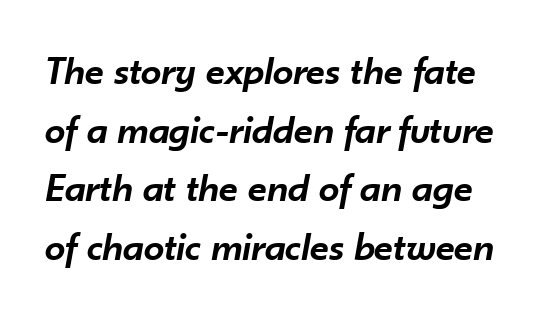
The rows are spaced the way most documents space them. As a designer I'd log this as weight 600, semibold. The face used here has a pronounced slope to its letters. The face used here is proportionally spaced, like ordinary book or web type.
